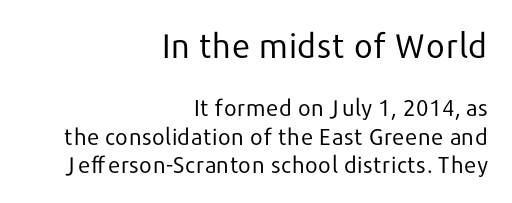
Does extra space separate the letters? No, they use regular spacing. This layout puts the oversized block above and the modest block below. Heaviness? Minimal to ordinary, like unemphasized prose. This sample uses an upright cut, with every glyph sitting square on the baseline.
